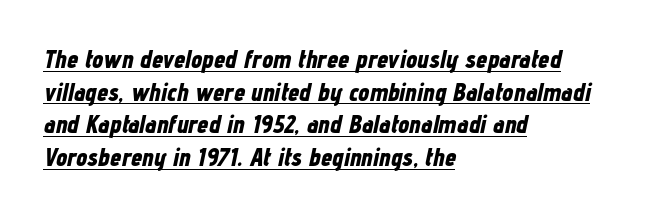
Caption: bold face, heavy strokes. Characters follow at the spacing the type designer built in. Caption: lettering with a line underneath. Each line starts at the same left margin while the right side varies.
